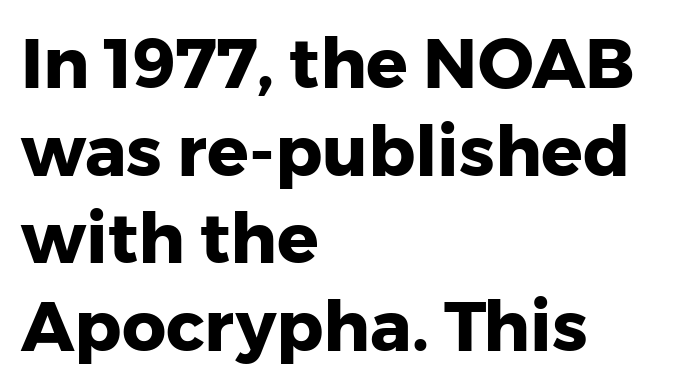
{"serif": "no", "italic": "no", "bold": "yes", "weight": "heavy", "width": "normal", "stroke_contrast": "low", "x_height": "medium", "monospaced": "no", "underline": "no", "align": "left", "line_spacing": "normal", "line_spacing_ratio": 1.27, "letter_spacing": "normal", "letter_spacing_em": 0.0, "glyph_px": 69}
